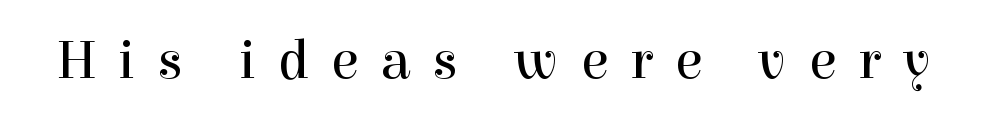
Words appear elongated and porous because spacing is wide. This sample uses a serif face. Proportional: the letters do not fall into vertical columns. No letter is thick-stroked: the sample isn't bold.
